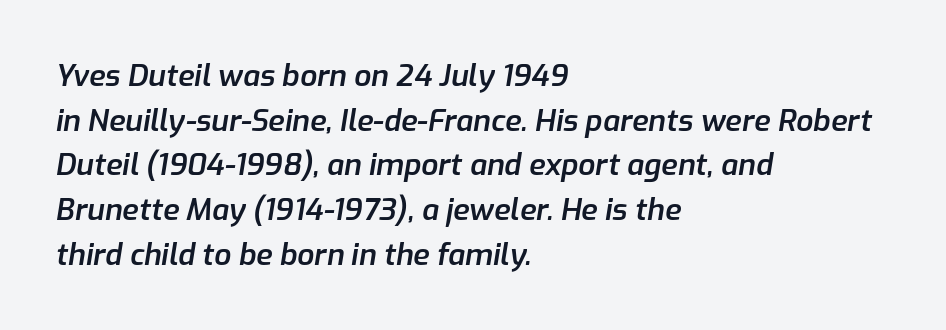
Tracking here is standard; glyphs follow each other at the usual distance. This is moderately heavy type, rendered in semibold. Normally led — the rows are evenly, conventionally spaced. Check under the words: just untouched page. These lines stack with their left ends in a neat column.
